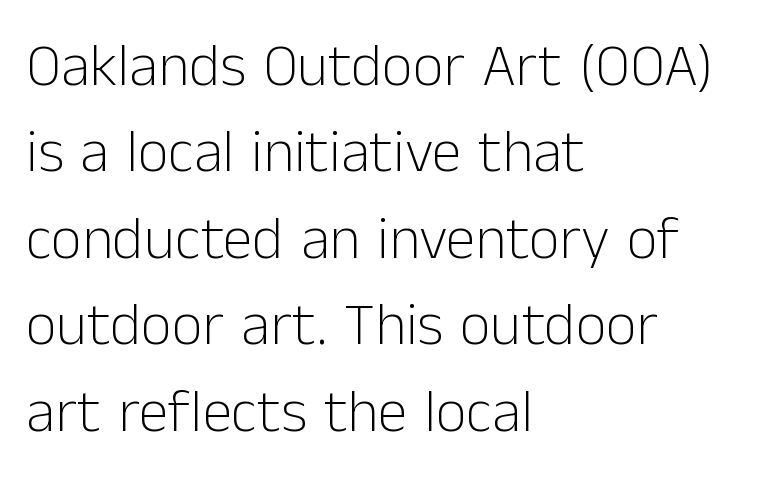
{"serif": "no", "italic": "no", "bold": "no", "weight": "light", "width": "normal", "stroke_contrast": "low", "x_height": "medium", "monospaced": "no", "underline": "no", "align": "left", "line_spacing": "normal", "line_spacing_ratio": 1.44, "letter_spacing": "normal", "letter_spacing_em": 0.0, "glyph_px": 60}
